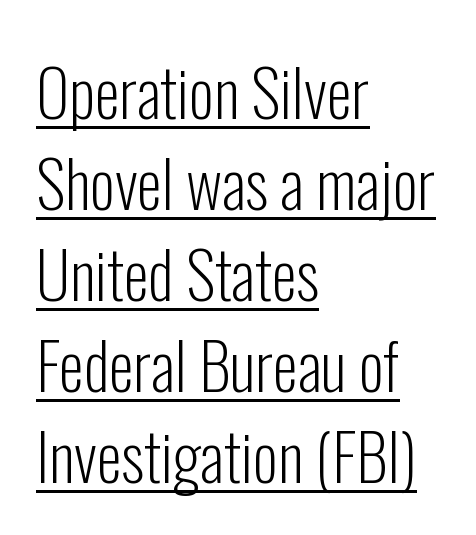
{"serif": "no", "italic": "no", "bold": "no", "weight": "light", "width": "condensed", "stroke_contrast": "low", "x_height": "medium", "monospaced": "no", "underline": "yes", "align": "left", "line_spacing": "normal", "line_spacing_ratio": 1.42, "letter_spacing": "normal", "letter_spacing_em": 0.0, "glyph_px": 64}
